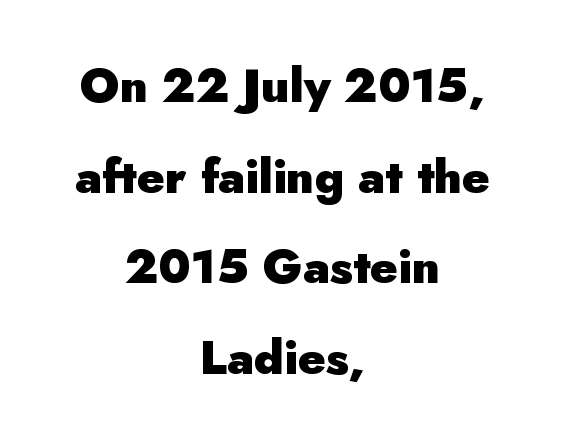
Q: Is the text bold? A: Yes.
Q: Is the text italic (slanted)? A: No, it is upright.
Q: Is the typeface a serif or a sans-serif typeface? A: Sans-serif.
Q: Is the text underlined? A: No.
Q: How is the paragraph aligned? A: Centered.
Q: Is the spacing between letters normal or unusually wide? A: Normal.
Q: Is the spacing between lines tight, normal or loose? A: Loose.
Q: Width (condensed, normal, or wide)? A: Normal.
Q: Stroke contrast? A: Low.
Q: x-height? A: Small.
Q: Monospaced? A: No.
